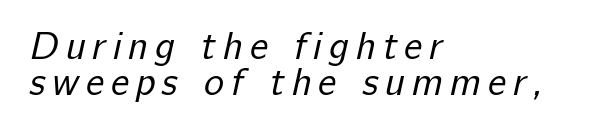
A bare baseline throughout the passage. No chunkiness to these letters — they're not bold. A student would call this left alignment; a typographer would say flush left, rag right. These lines huddle together more closely than default settings would place them.
